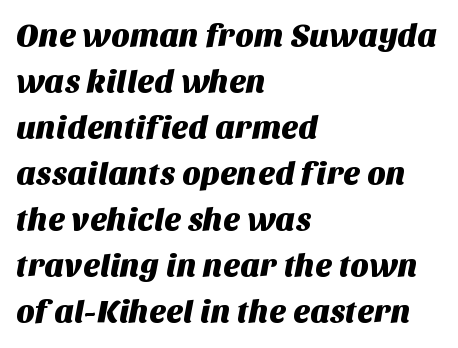
{"serif": "no", "width": "normal", "stroke_contrast": "medium", "x_height": "large", "monospaced": "no", "underline": "no", "align": "left", "line_spacing": "normal", "line_spacing_ratio": 1.44, "letter_spacing": "normal", "letter_spacing_em": 0.0, "glyph_px": 32}
